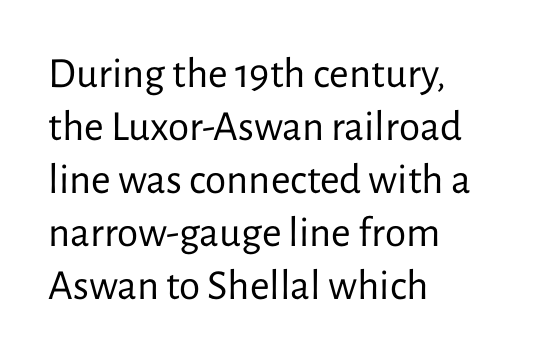
Is the type heavy? It reads as light-to-regular instead. A typesetter would call this proportional, since set widths differ per character. The rendering anchors every line to the left-hand side. Does the lettering tilt? It doesn't — this is upright.
